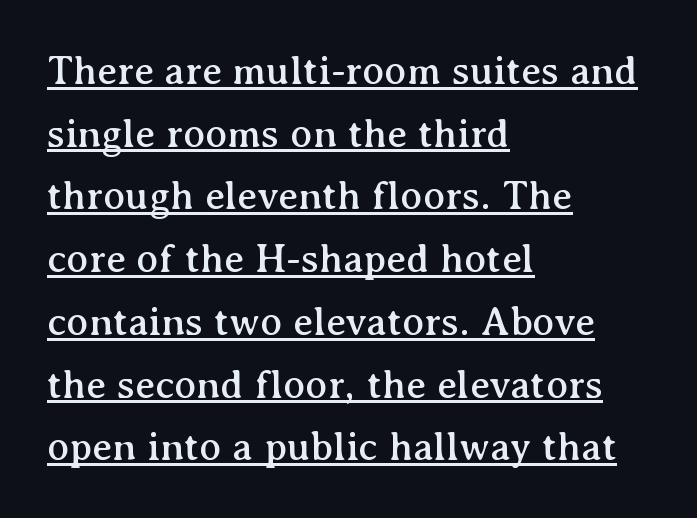
{"serif": "yes", "italic": "no", "width": "normal", "stroke_contrast": "medium", "x_height": "medium", "monospaced": "no", "underline": "yes", "align": "left", "line_spacing": "normal", "line_spacing_ratio": 1.53, "letter_spacing": "normal", "letter_spacing_em": 0.0, "glyph_px": 41}
